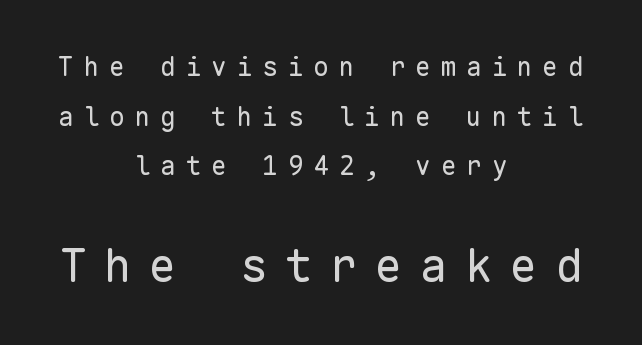
The image shows 46 px regular-weight sans-serif type, upright, monospaced; set centered, loose line spacing (1.91x), unusually wide letter spacing (+0.38 em), not underlined; the second (bottom) block is 1.77x larger; low stroke contrast and a medium x-height.
